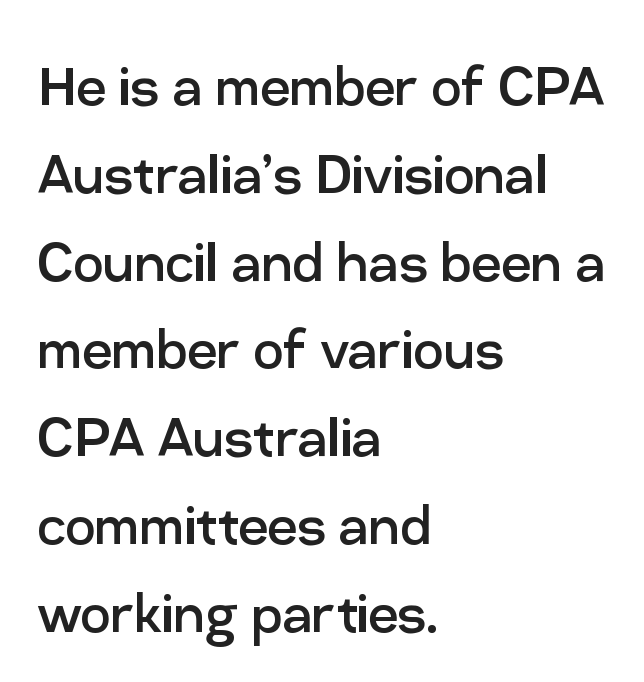
Q: Is the text bold? A: No.
Q: Is the text italic (slanted)? A: No, it is upright.
Q: Is the typeface a serif or a sans-serif typeface? A: Sans-serif.
Q: Is the text underlined? A: No.
Q: How is the paragraph aligned? A: Left-aligned.
Q: Is the spacing between letters normal or unusually wide? A: Normal.
Q: Is the spacing between lines tight, normal or loose? A: Normal.
Q: Width (condensed, normal, or wide)? A: Normal.
Q: Stroke contrast? A: Low.
Q: x-height? A: Medium.
Q: Monospaced? A: No.
